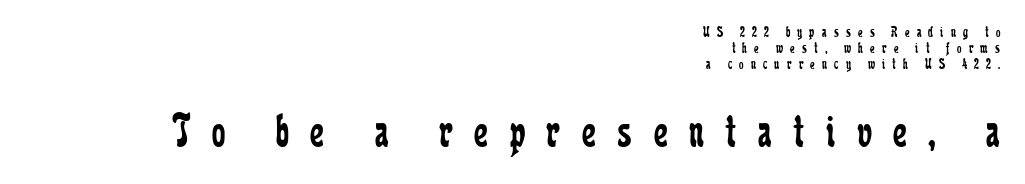
{"serif": "yes", "italic": "no", "bold": "no", "weight": "regular", "width": "condensed", "stroke_contrast": "low", "x_height": "medium", "monospaced": "no", "underline": "no", "align": "right", "line_spacing": "tight", "line_spacing_ratio": 0.99, "letter_spacing": "wide", "letter_spacing_em": 0.45, "larger_block": "second", "size_ratio": 3.0, "glyph_px": 48}
